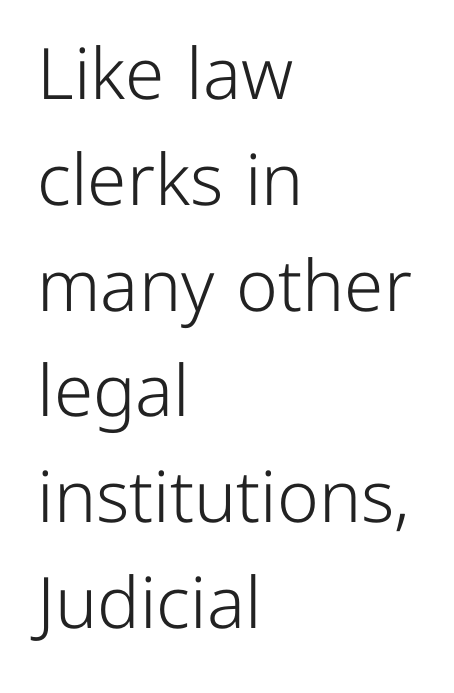
Q: Is the text bold? A: No.
Q: Is the text italic (slanted)? A: No, it is upright.
Q: Is the typeface a serif or a sans-serif typeface? A: Sans-serif.
Q: Is the text underlined? A: No.
Q: How is the paragraph aligned? A: Left-aligned.
Q: Is the spacing between letters normal or unusually wide? A: Normal.
Q: Is the spacing between lines tight, normal or loose? A: Normal.
Q: Width (condensed, normal, or wide)? A: Normal.
Q: Stroke contrast? A: Low.
Q: x-height? A: Medium.
Q: Monospaced? A: No.
